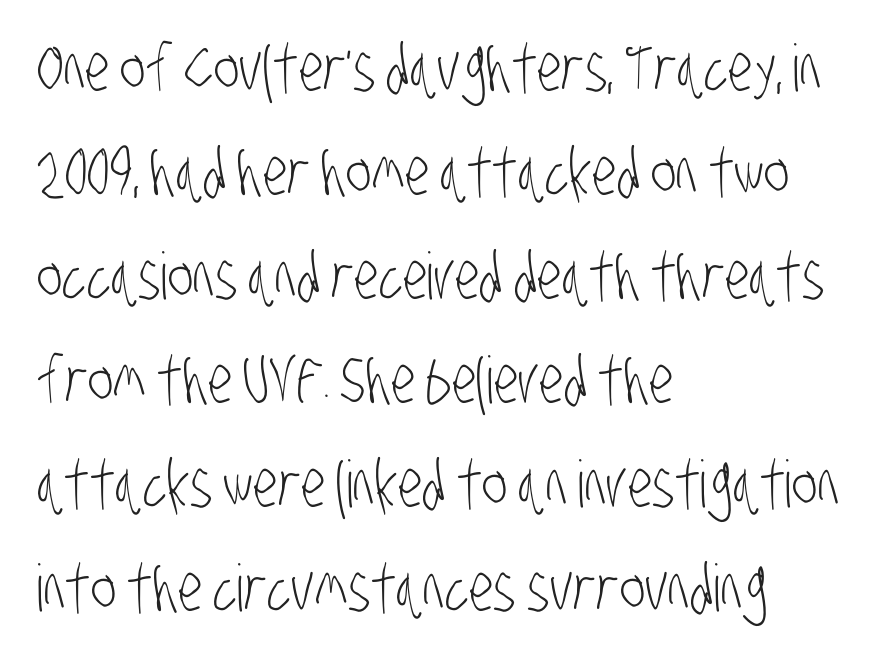
{"serif": "no", "bold": "no", "weight": "light", "width": "condensed", "stroke_contrast": "low", "x_height": "large", "monospaced": "no", "underline": "no", "align": "left", "line_spacing": "normal", "line_spacing_ratio": 1.6, "letter_spacing": "normal", "letter_spacing_em": 0.0, "glyph_px": 65}
